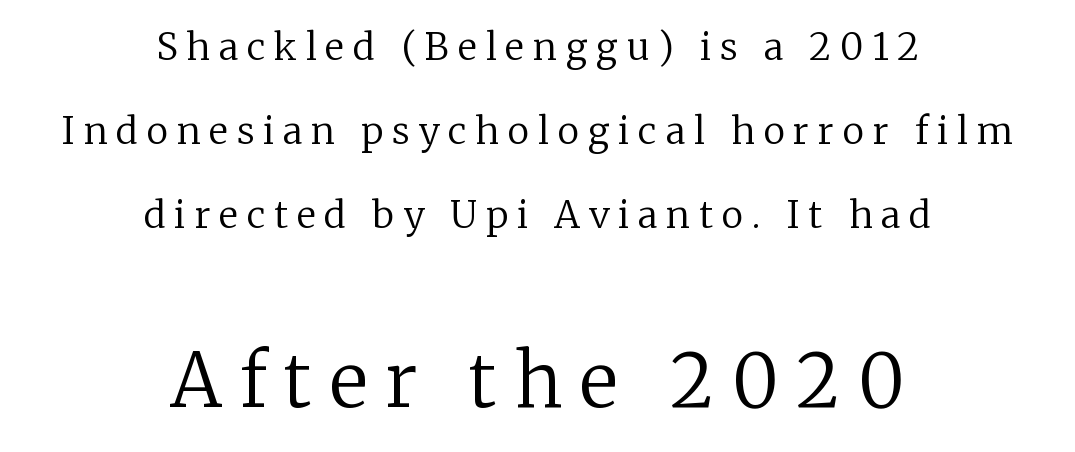
The image shows 74 px regular-weight serif type, upright; set centered, loose line spacing (2.27x), unusually wide letter spacing (+0.24 em), not underlined; the second (bottom) block is 2.0x larger; low stroke contrast and a medium x-height.
